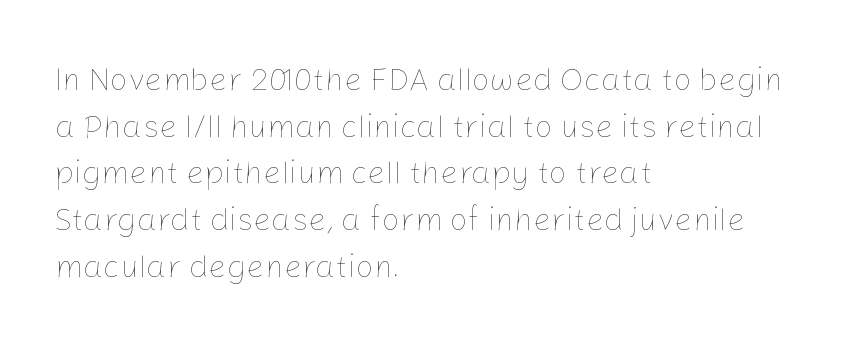
No word sits above an underline. Is this a heavy cut? Hardly; it is regular or lighter. Horizontal bands of white between lines are of average thickness. The rendering uses natural spacing where letterforms have individual widths. This sample is left-justified, so line endings fall wherever the words run out.
